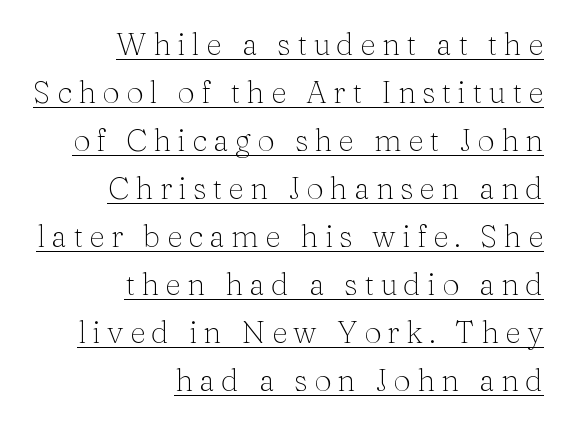
Every word sits above its own underline. This sample keeps an unexceptional amount of space between lines. Nope, not italic — everything's standing straight. Stems and bowls with no extra thickness — not bold.
